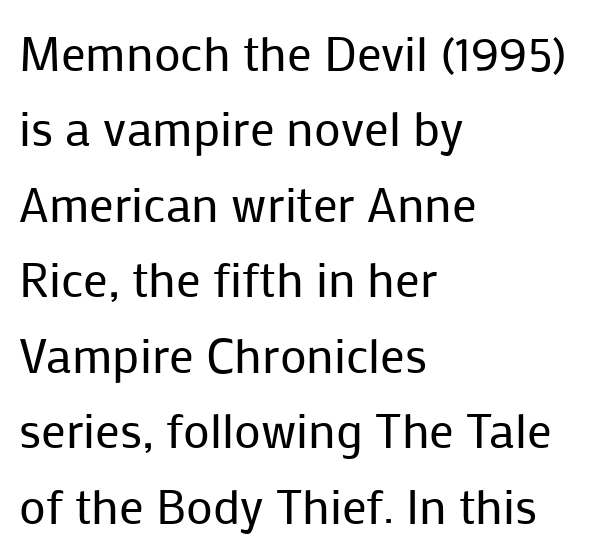
Q: Is the text bold? A: No.
Q: Is the text italic (slanted)? A: No, it is upright.
Q: Is the typeface a serif or a sans-serif typeface? A: Sans-serif.
Q: Is the text underlined? A: No.
Q: How is the paragraph aligned? A: Left-aligned.
Q: Is the spacing between letters normal or unusually wide? A: Normal.
Q: Is the spacing between lines tight, normal or loose? A: Normal.
Q: Width (condensed, normal, or wide)? A: Normal.
Q: Stroke contrast? A: Low.
Q: x-height? A: Medium.
Q: Monospaced? A: No.
